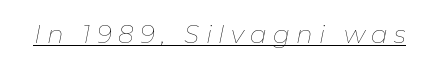
Q: Is the text bold? A: No.
Q: Is the text italic (slanted)? A: Yes, it leans right by about 11 degrees.
Q: Is the text underlined? A: Yes.
Q: Is the spacing between letters normal or unusually wide? A: Unusually wide.
